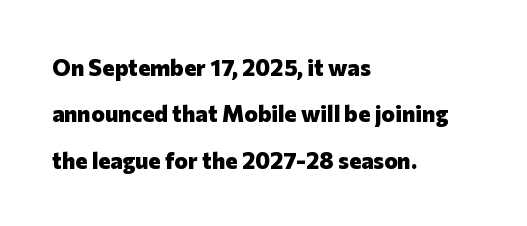
Q: Is the text bold? A: Yes.
Q: Is the text italic (slanted)? A: No, it is upright.
Q: Is the text underlined? A: No.
Q: How is the paragraph aligned? A: Left-aligned.
Q: Is the spacing between letters normal or unusually wide? A: Normal.
Q: Is the spacing between lines tight, normal or loose? A: Loose.
